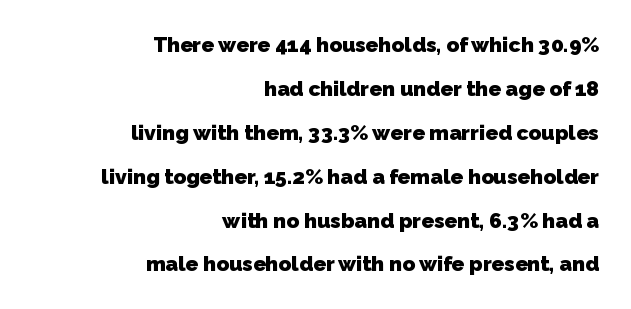
Q: Is the text bold? A: Yes.
Q: Is the text underlined? A: No.
Q: How is the paragraph aligned? A: Right-aligned.
Q: Is the spacing between letters normal or unusually wide? A: Normal.
Q: Is the spacing between lines tight, normal or loose? A: Loose.
